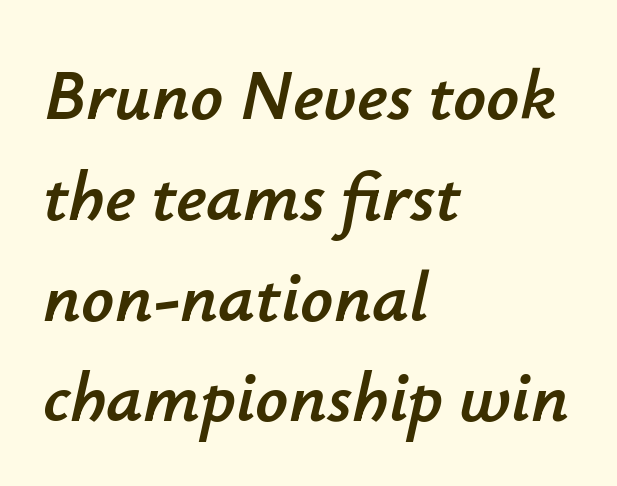
{"italic": "yes", "lean": "right", "slant_degrees": 12, "width": "normal", "stroke_contrast": "low", "x_height": "small", "monospaced": "no", "underline": "no", "align": "left", "line_spacing": "normal", "line_spacing_ratio": 1.4, "letter_spacing": "normal", "letter_spacing_em": 0.0, "glyph_px": 72}
